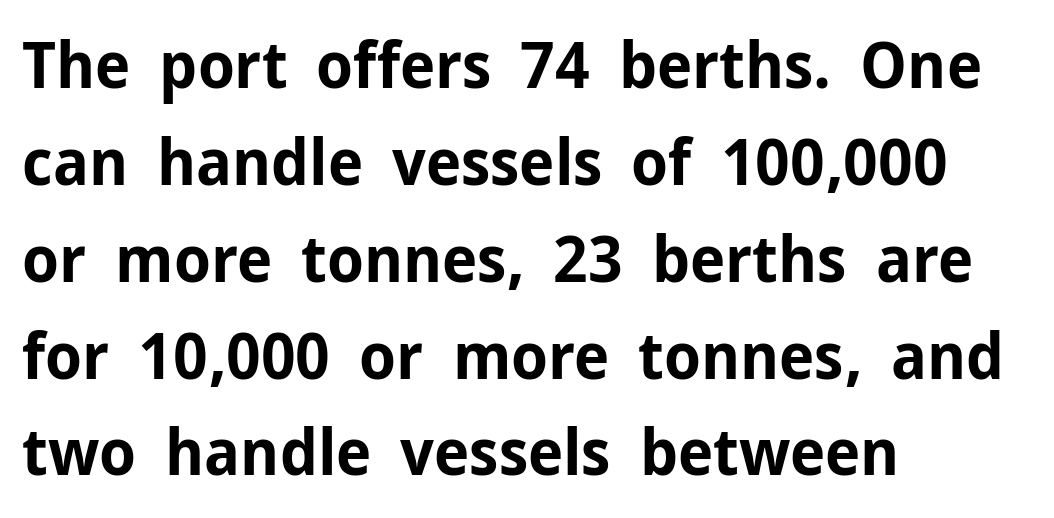
Q: Is the text bold? A: Yes.
Q: Is the text italic (slanted)? A: No, it is upright.
Q: Is the typeface a serif or a sans-serif typeface? A: Sans-serif.
Q: Is the text underlined? A: No.
Q: How is the paragraph aligned? A: Left-aligned.
Q: Is the spacing between letters normal or unusually wide? A: Normal.
Q: Is the spacing between lines tight, normal or loose? A: Normal.
Q: Width (condensed, normal, or wide)? A: Normal.
Q: Stroke contrast? A: Low.
Q: x-height? A: Medium.
Q: Monospaced? A: No.
